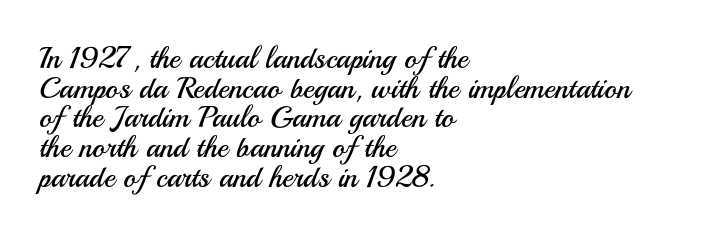
Q: Is the text bold? A: No.
Q: Is the text italic (slanted)? A: Yes.
Q: Is the typeface a serif or a sans-serif typeface? A: Sans-serif.
Q: Is the text underlined? A: No.
Q: How is the paragraph aligned? A: Left-aligned.
Q: Is the spacing between letters normal or unusually wide? A: Normal.
Q: Is the spacing between lines tight, normal or loose? A: Tight.
Q: Width (condensed, normal, or wide)? A: Normal.
Q: Stroke contrast? A: Medium.
Q: x-height? A: Small.
Q: Monospaced? A: No.
